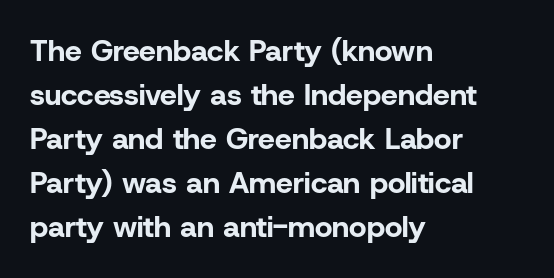
{"serif": "no", "italic": "no", "bold": "yes", "weight": "bold", "width": "normal", "stroke_contrast": "low", "x_height": "medium", "monospaced": "no", "underline": "no", "align": "left", "line_spacing": "normal", "line_spacing_ratio": 1.47, "letter_spacing": "normal", "letter_spacing_em": 0.0, "glyph_px": 30}
